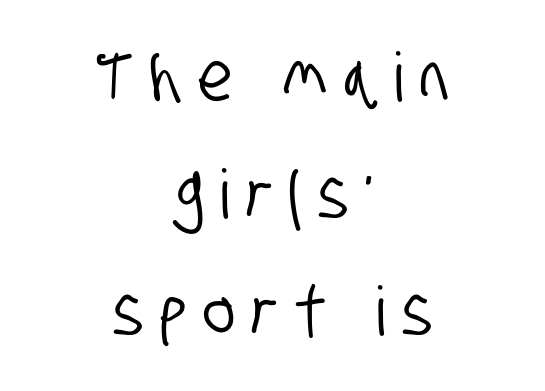
Q: Is the typeface a serif or a sans-serif typeface? A: Sans-serif.
Q: Is the text underlined? A: No.
Q: How is the paragraph aligned? A: Centered.
Q: Is the spacing between letters normal or unusually wide? A: Unusually wide.
Q: Width (condensed, normal, or wide)? A: Condensed.
Q: Stroke contrast? A: Low.
Q: x-height? A: Large.
Q: Monospaced? A: No.
